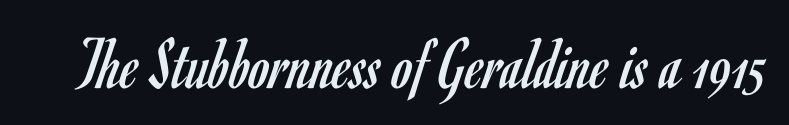
The image shows 75 px regular-weight, condensed sans-serif type; set normal letter spacing, not underlined; low stroke contrast and a small x-height.
